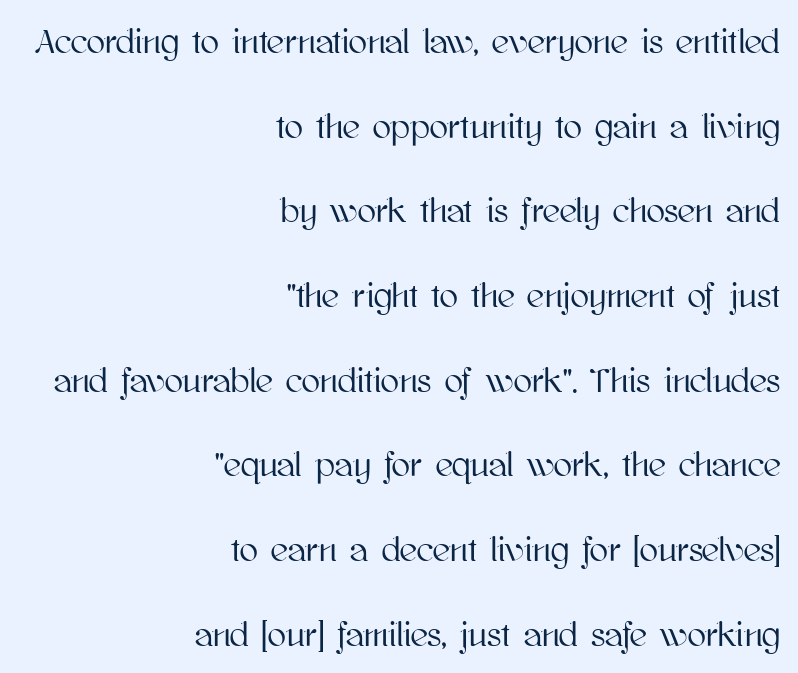
The image shows 34 px text type, upright; set right-aligned, loose line spacing (2.49x), normal letter spacing, not underlined; high stroke contrast and a medium x-height.
